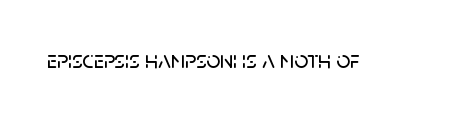
Observe the ordinary spacing: letters are neighbours, not strangers. Underline: absent. Rendered with straight, roman letterforms.
